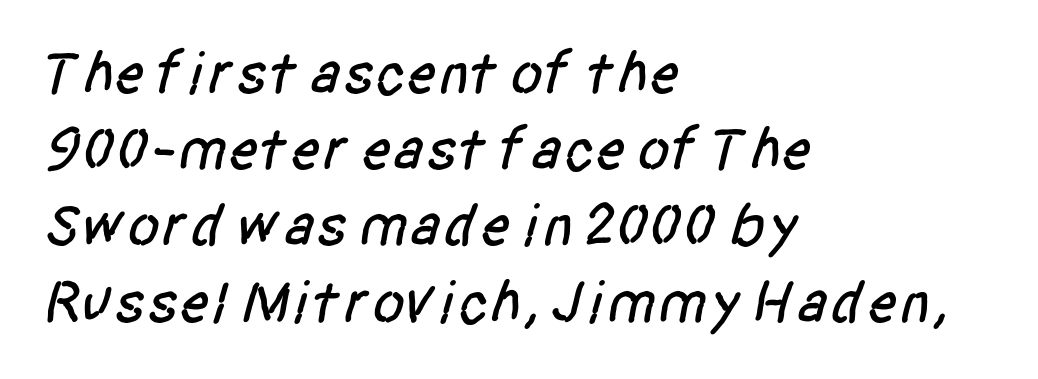
Any mark beneath the type? The region is blank. One glance says typical: line gaps are just what's usual. Note the varied advance widths — an 'i' is clearly narrower than an 'm'. Examine the stroke ends and you'll find no serifs.
